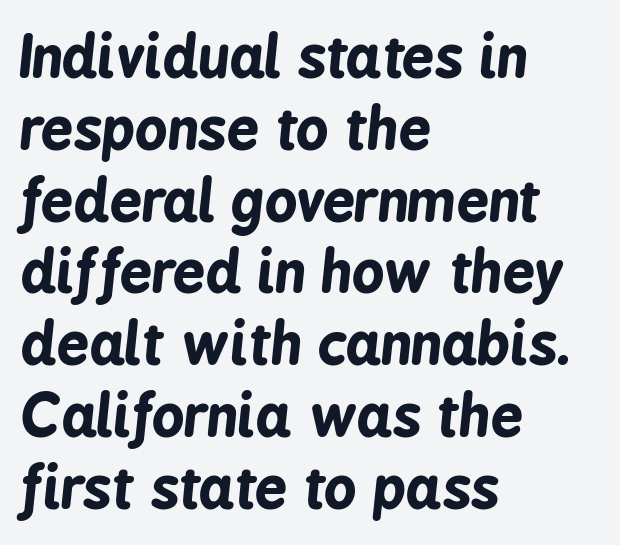
The font's italic variant was chosen for this text. Each new line begins a customary step beneath the previous one. The baseline area is clear. Varying glyph widths throughout — classic text-font behaviour.
